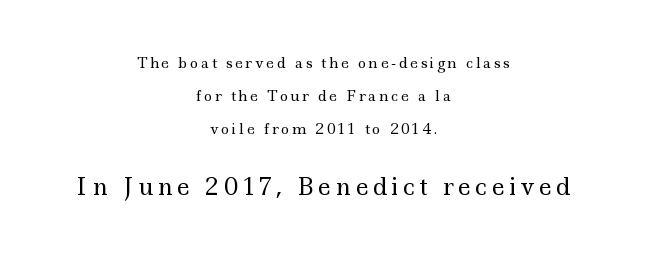
The image shows 23 px text type, upright; set centered, loose line spacing (2.34x), not underlined; the second (bottom) block is 1.64x larger.
